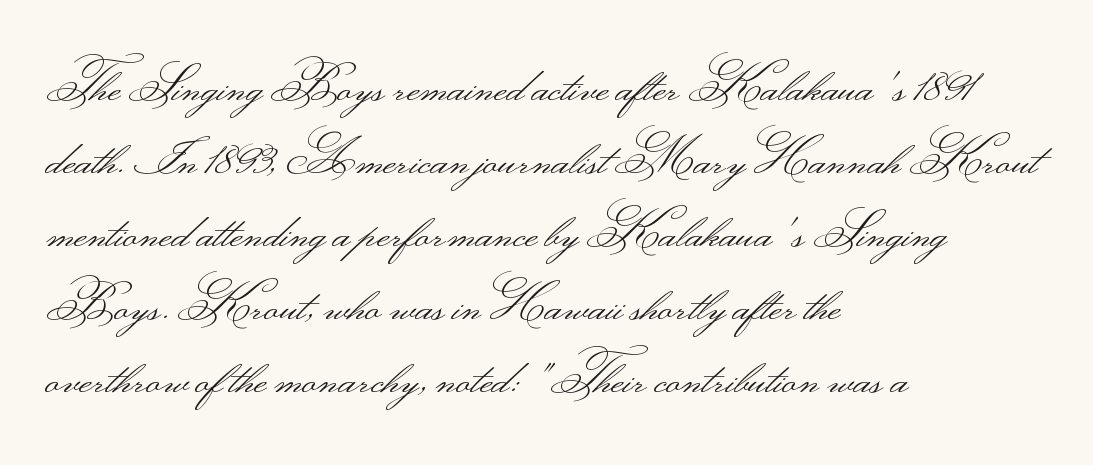
The image shows 49 px light, wide sans-serif type; set left-aligned, normal line spacing (1.49x), normal letter spacing, not underlined; medium stroke contrast.
